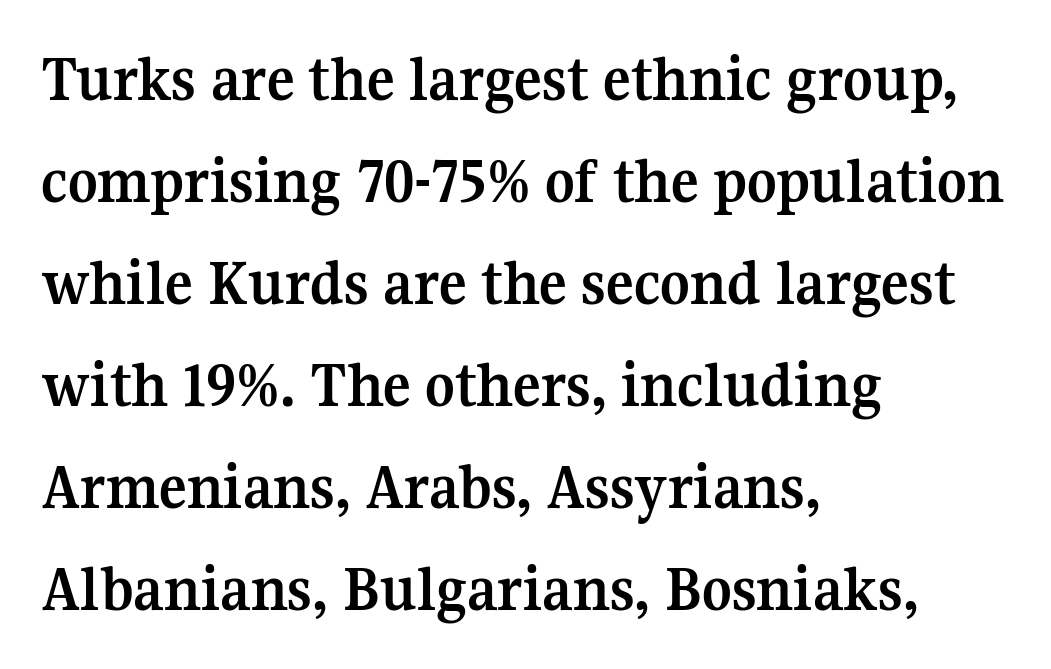
{"serif": "yes", "italic": "no", "bold": "yes", "weight": "semibold", "width": "normal", "stroke_contrast": "medium", "x_height": "medium", "monospaced": "no", "underline": "no", "align": "left", "line_spacing": "normal", "line_spacing_ratio": 1.57, "letter_spacing": "normal", "letter_spacing_em": 0.0, "glyph_px": 65}
